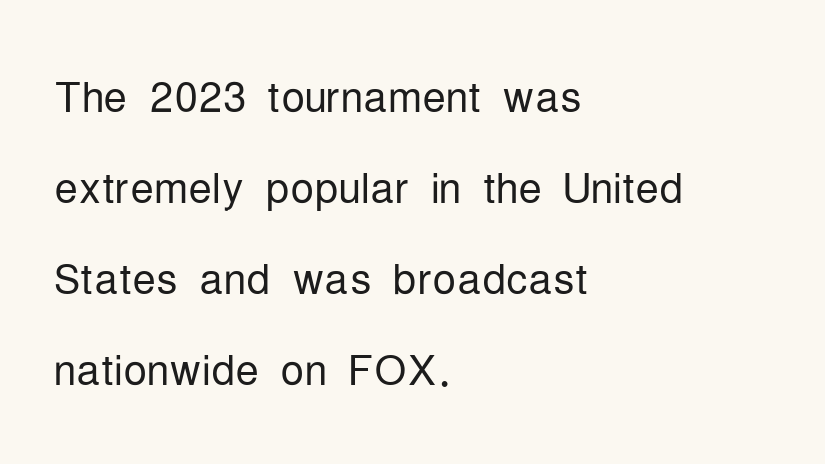
Stems here are at most as thick as an everyday book face. The lines sit at an ordinary, default distance from one another. Tracking here is standard; glyphs follow each other at the usual distance. Vertical strokes here are truly vertical. This rendering features lettering with no underline. Short and long lines alike share a common starting point at left.
